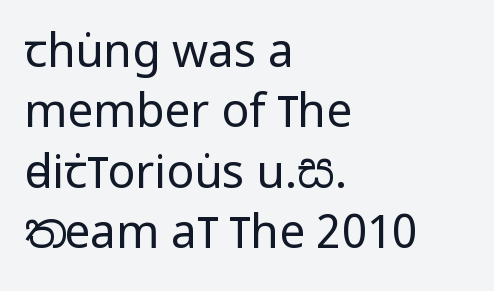
{"serif": "no", "italic": "no", "bold": "no", "weight": "regular", "width": "condensed", "stroke_contrast": "low", "x_height": "large", "monospaced": "no", "underline": "no", "align": "left", "line_spacing": "normal", "line_spacing_ratio": 1.31, "letter_spacing": "normal", "letter_spacing_em": 0.0, "glyph_px": 46}
